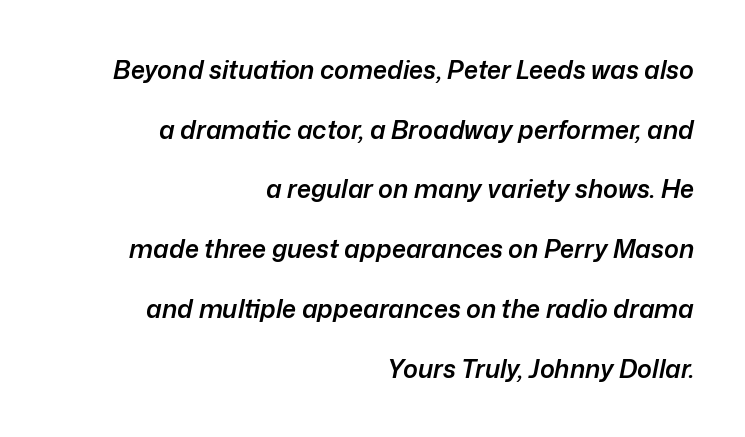
Q: Is the text bold? A: Semi-bold.
Q: Is the text italic (slanted)? A: Yes, it leans right by about 12 degrees.
Q: Is the text underlined? A: No.
Q: How is the paragraph aligned? A: Right-aligned.
Q: Is the spacing between letters normal or unusually wide? A: Normal.
Q: Is the spacing between lines tight, normal or loose? A: Loose.
